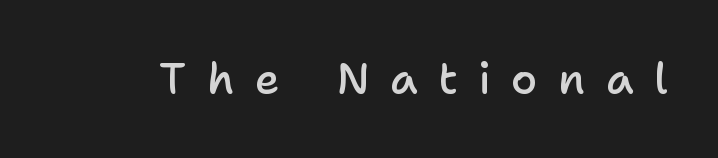
Check under the words: just untouched page. The font's upright variant was chosen for this text. The font is running at a semibold setting, under full bold. Glyph-to-glyph distance is far greater than everyday printed text.
